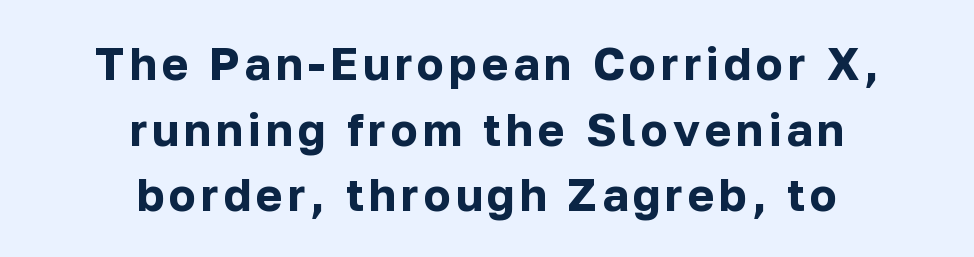
The image shows 45 px bold sans-serif type, upright; set centered, normal line spacing (1.46x), not underlined; low stroke contrast and a medium x-height.
